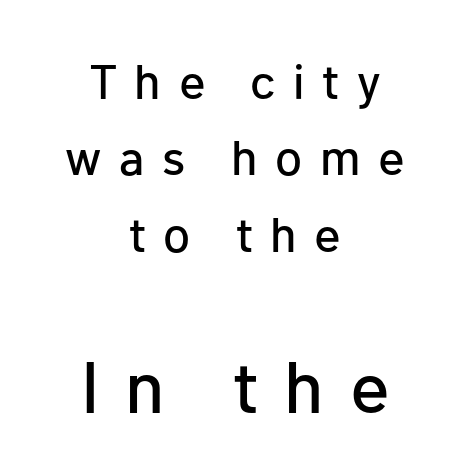
{"serif": "no", "italic": "no", "width": "normal", "stroke_contrast": "low", "x_height": "medium", "monospaced": "no", "underline": "no", "align": "center", "line_spacing": "normal", "line_spacing_ratio": 1.56, "letter_spacing": "wide", "letter_spacing_em": 0.36, "larger_block": "second", "size_ratio": 1.49, "glyph_px": 73}
